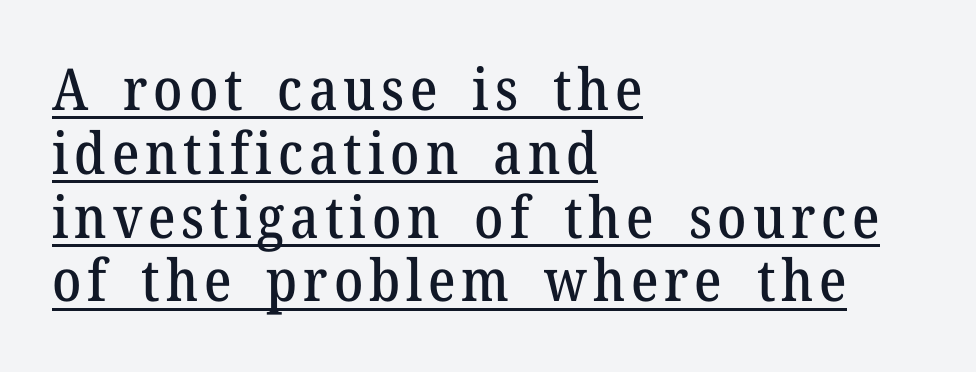
Q: Is the text italic (slanted)? A: No, it is upright.
Q: Is the typeface a serif or a sans-serif typeface? A: Serif.
Q: Is the text underlined? A: Yes.
Q: How is the paragraph aligned? A: Left-aligned.
Q: Is the spacing between lines tight, normal or loose? A: Tight.
Q: Width (condensed, normal, or wide)? A: Normal.
Q: Stroke contrast? A: Medium.
Q: x-height? A: Medium.
Q: Monospaced? A: No.
